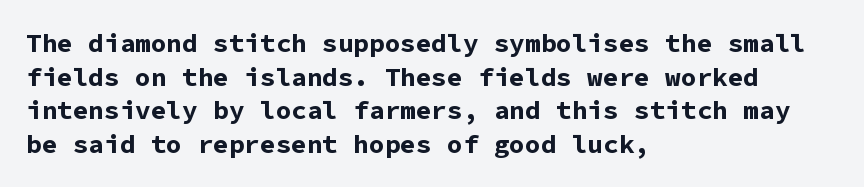
The image shows 26 px bold type, upright; set left-aligned, normal line spacing (1.29x), normal letter spacing, not underlined.
